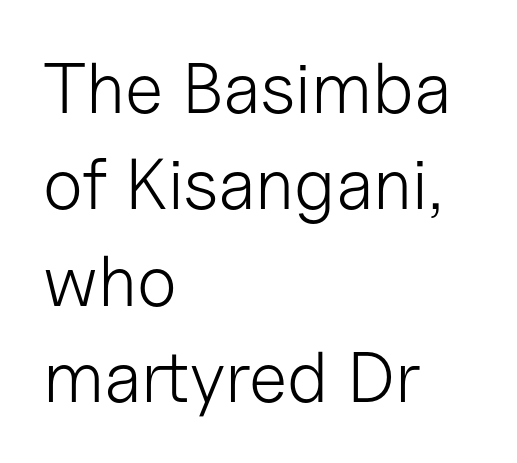
Note the varied advance widths — an 'i' is clearly narrower than an 'm'. Students, note that the glyphs here touch the page at normal intervals. Examine the stroke ends and you'll find no serifs. If you drew a line through each stem, it would be perfectly vertical. Beneath every word, the page is bare.
